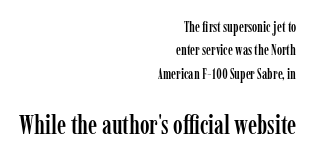
The image shows 26 px text type, upright; set right-aligned, normal line spacing (1.67x), normal letter spacing, not underlined; the second (bottom) block is 1.86x larger.
